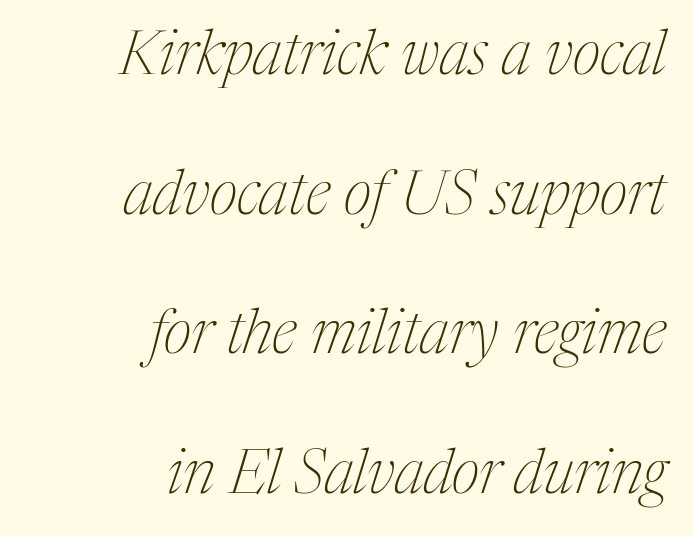
The image shows 61 px thin, condensed serif type, italic (leaning right); set right-aligned, loose line spacing (2.29x), normal letter spacing, not underlined; medium stroke contrast and a medium x-height.
